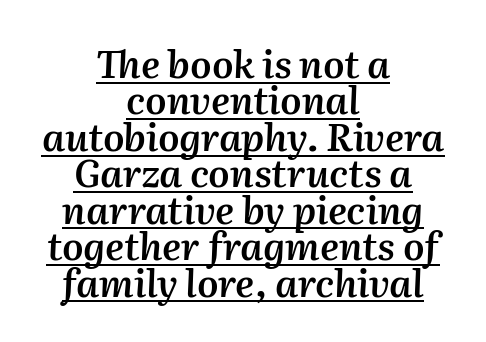
Q: Is the text bold? A: Semi-bold.
Q: Is the text italic (slanted)? A: Yes, it leans right by about 2 degrees.
Q: Is the text underlined? A: Yes.
Q: How is the paragraph aligned? A: Centered.
Q: Is the spacing between letters normal or unusually wide? A: Normal.
Q: Is the spacing between lines tight, normal or loose? A: Tight.
Q: Width (condensed, normal, or wide)? A: Normal.
Q: Stroke contrast? A: Medium.
Q: x-height? A: Medium.
Q: Monospaced? A: No.
